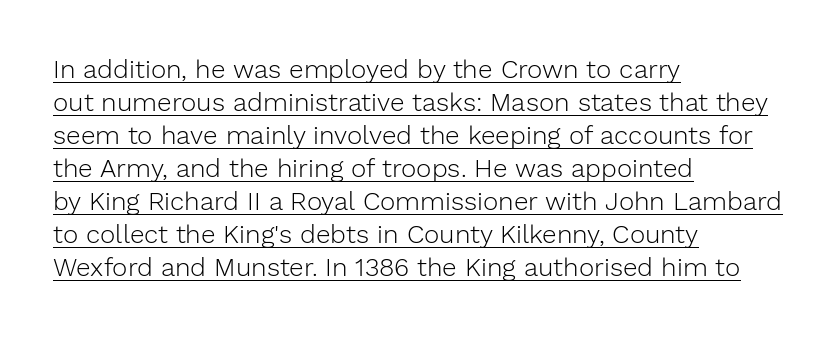
The image shows 26 px text type, upright; set left-aligned, normal line spacing (1.27x), normal letter spacing, underlined.
